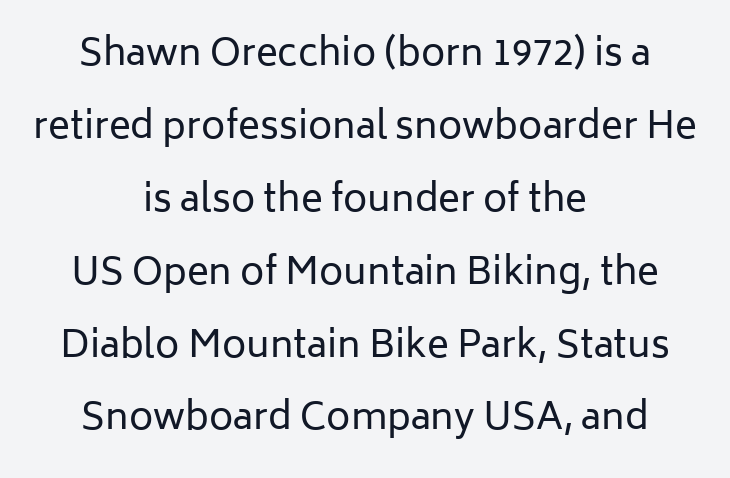
The image shows 37 px regular-weight sans-serif type, upright; set centered, loose line spacing (1.97x), normal letter spacing, not underlined; low stroke contrast and a medium x-height.
